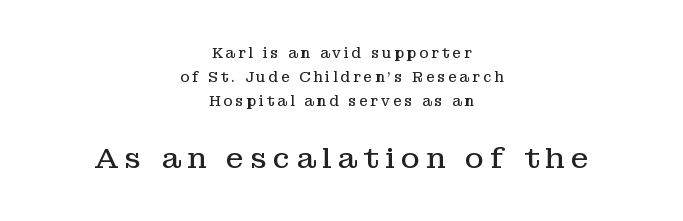
{"serif": "yes", "italic": "no", "bold": "no", "weight": "regular", "width": "normal", "stroke_contrast": "low", "x_height": "medium", "monospaced": "no", "underline": "no", "align": "center", "line_spacing": "normal", "line_spacing_ratio": 1.7, "letter_spacing": "wide", "letter_spacing_em": 0.2, "larger_block": "second", "size_ratio": 2.07, "glyph_px": 29}
